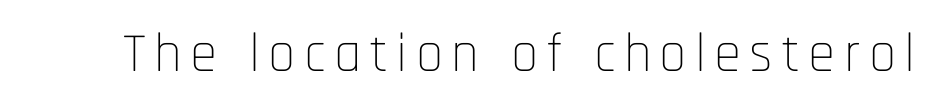
Q: Is the text bold? A: No.
Q: Is the text italic (slanted)? A: No, it is upright.
Q: Is the typeface a serif or a sans-serif typeface? A: Sans-serif.
Q: Is the text underlined? A: No.
Q: Width (condensed, normal, or wide)? A: Condensed.
Q: Stroke contrast? A: Low.
Q: x-height? A: Large.
Q: Monospaced? A: No.
